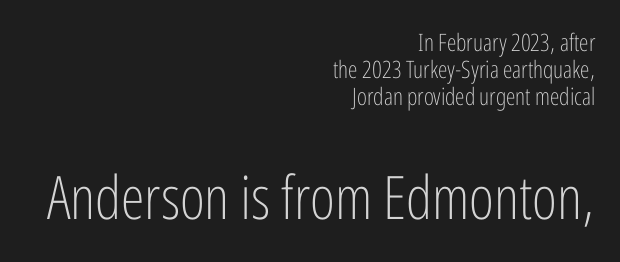
Look at the glyph heights: the lower group is clearly the bigger setting. Typeset ragged left — the right edge is the straight one. Does extra space separate the letters? No, they use regular spacing. Letters have the restrained weight of plain body copy at most.
